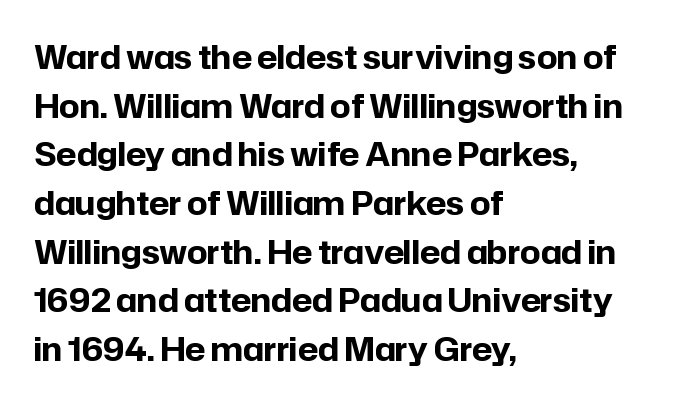
Tracking here is standard; glyphs follow each other at the usual distance. The setting favours the left margin, as ordinary paragraphs usually do. Unmarked baselines from the first word to the last. Posture: vertical. In terms of letterform style, serifs are entirely absent. Think of a printed novel: that variable character pitch is what you see here.
